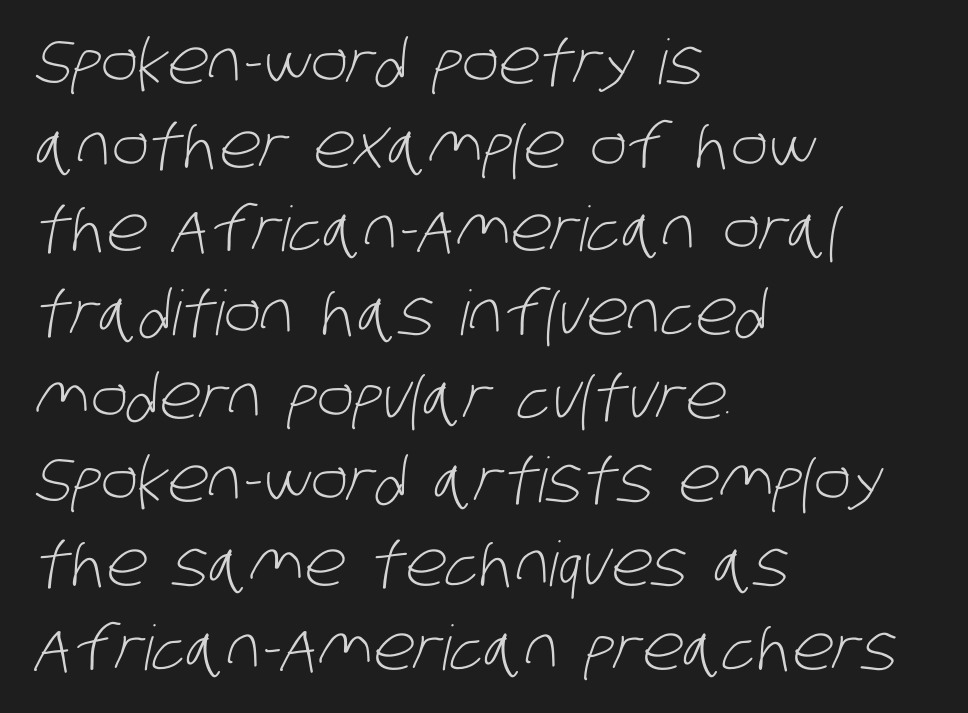
Short and long lines alike share a common starting point at left. Do the characters align in a grid? No, the font is proportional. The strip under each line holds only bare page. A typesetter would call this zero additional tracking.
